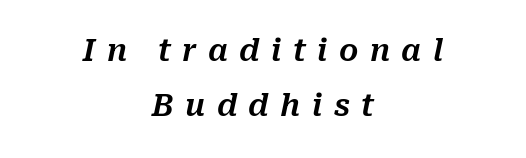
The image shows 30 px text type, italic (leaning right); set centered, line spacing 1.84x, unusually wide letter spacing (+0.38 em), not underlined; medium stroke contrast and a medium x-height.
